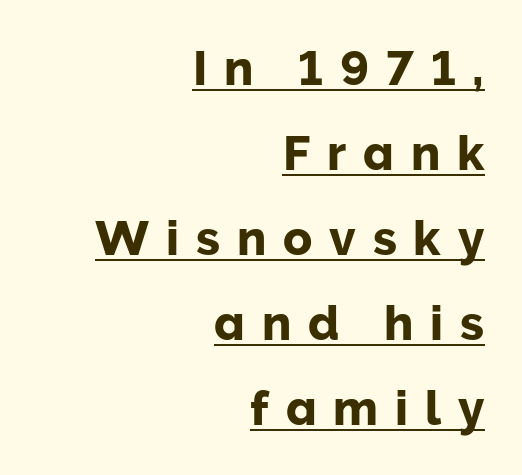
{"serif": "no", "italic": "no", "width": "normal", "stroke_contrast": "low", "x_height": "medium", "monospaced": "no", "underline": "yes", "align": "right", "line_spacing_ratio": 1.77, "letter_spacing": "wide", "letter_spacing_em": 0.35, "glyph_px": 48}
